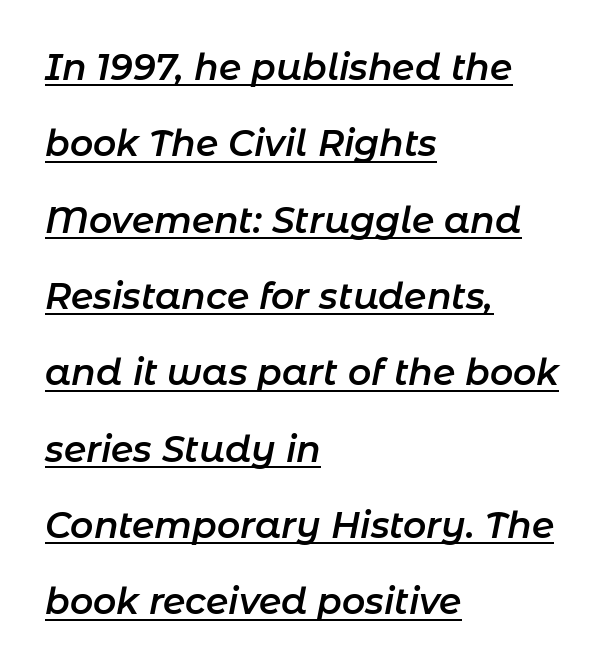
The image shows 36 px semibold type, italic (leaning right); set left-aligned, loose line spacing (2.12x), normal letter spacing, underlined; low stroke contrast and a medium x-height.
